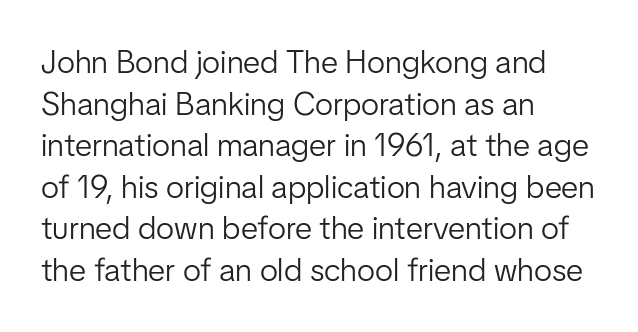
{"serif": "no", "italic": "no", "bold": "no", "weight": "light", "width": "normal", "stroke_contrast": "low", "x_height": "medium", "monospaced": "no", "underline": "no", "align": "left", "line_spacing": "normal", "line_spacing_ratio": 1.3, "letter_spacing": "normal", "letter_spacing_em": 0.0, "glyph_px": 32}
